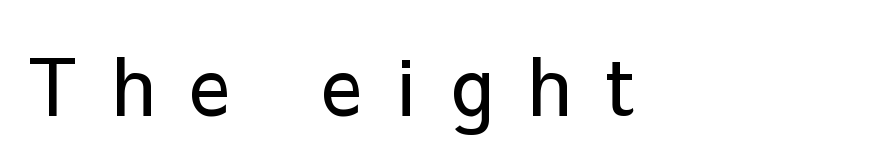
Q: Is the text bold? A: No.
Q: Is the text italic (slanted)? A: No, it is upright.
Q: Is the typeface a serif or a sans-serif typeface? A: Sans-serif.
Q: Is the text underlined? A: No.
Q: How is the paragraph aligned? A: Left-aligned.
Q: Is the spacing between letters normal or unusually wide? A: Unusually wide.
Q: Width (condensed, normal, or wide)? A: Normal.
Q: Stroke contrast? A: Low.
Q: x-height? A: Medium.
Q: Monospaced? A: No.
